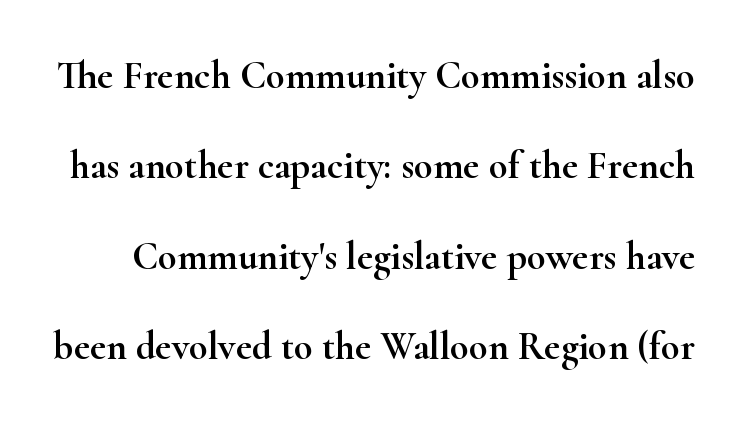
The image shows 39 px wide serif type, upright; set loose line spacing (2.32x), normal letter spacing, not underlined; high stroke contrast and a small x-height.
